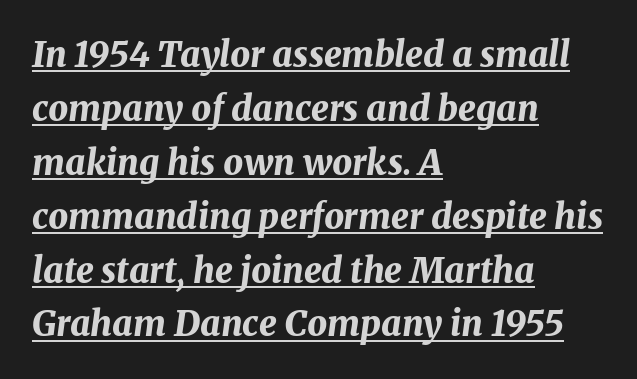
The image shows 35 px bold type, italic (leaning right); set left-aligned, normal line spacing (1.54x), normal letter spacing, underlined; medium stroke contrast and a medium x-height.
